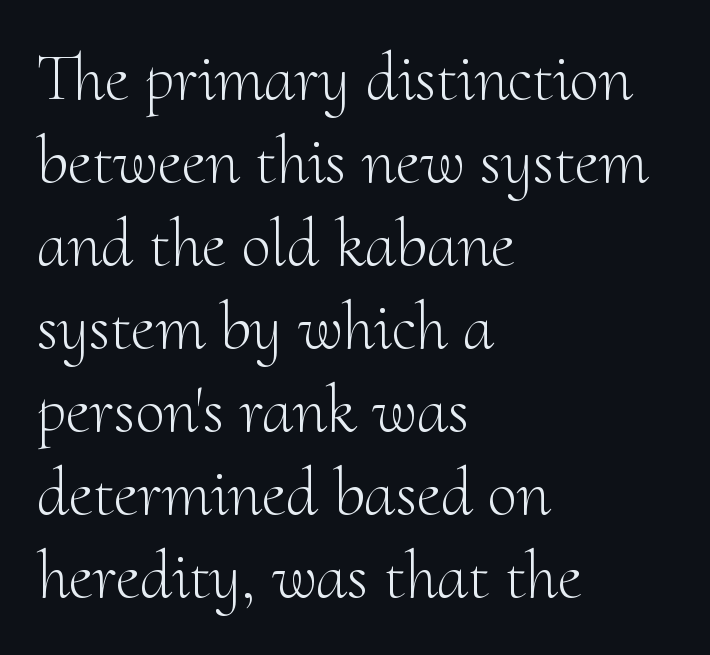
The image shows 67 px light serif type, upright; set left-aligned, line spacing 1.24x, normal letter spacing, not underlined; medium stroke contrast and a small x-height.
